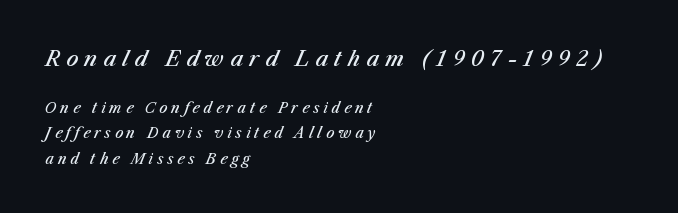
Q: Is the text bold? A: Semi-bold.
Q: Is the text italic (slanted)? A: Yes, it leans right by about 23 degrees.
Q: Is the text underlined? A: No.
Q: How is the paragraph aligned? A: Left-aligned.
Q: Is the spacing between letters normal or unusually wide? A: Unusually wide.
Q: Which block of text is set in a larger size, the first (top) or the second (bottom)? A: The first (top) one.
